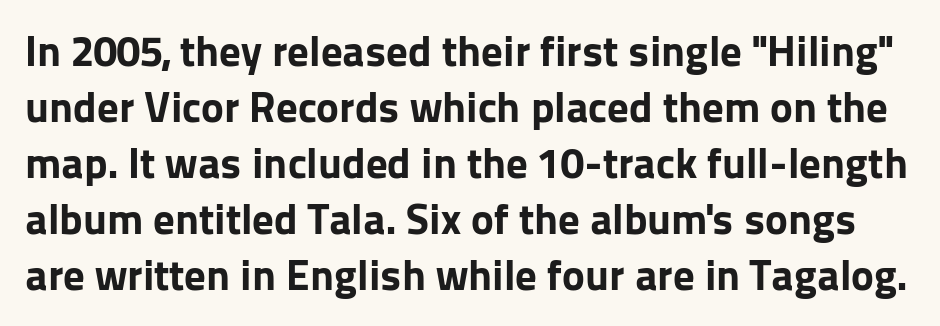
{"serif": "no", "italic": "no", "bold": "yes", "weight": "bold", "width": "normal", "stroke_contrast": "low", "x_height": "medium", "monospaced": "no", "underline": "no", "line_spacing": "normal", "line_spacing_ratio": 1.3, "letter_spacing": "normal", "letter_spacing_em": 0.0, "glyph_px": 43}
